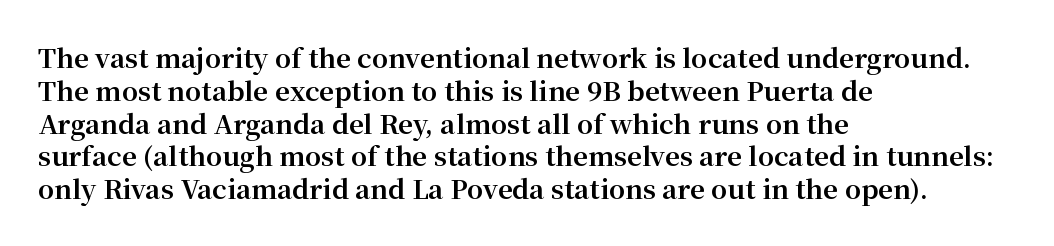
The image shows 26 px bold type, upright; set left-aligned, normal line spacing (1.26x), normal letter spacing, not underlined.
